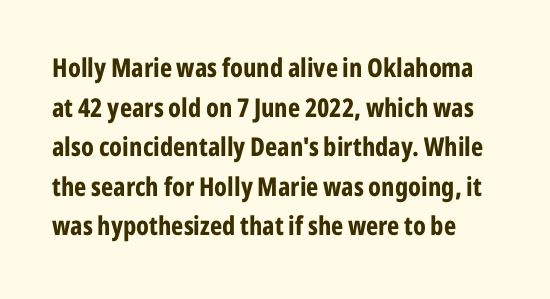
Q: Is the text bold? A: Yes.
Q: Is the text italic (slanted)? A: No, it is upright.
Q: Is the text underlined? A: No.
Q: Is the spacing between letters normal or unusually wide? A: Normal.
Q: Is the spacing between lines tight, normal or loose? A: Normal.
